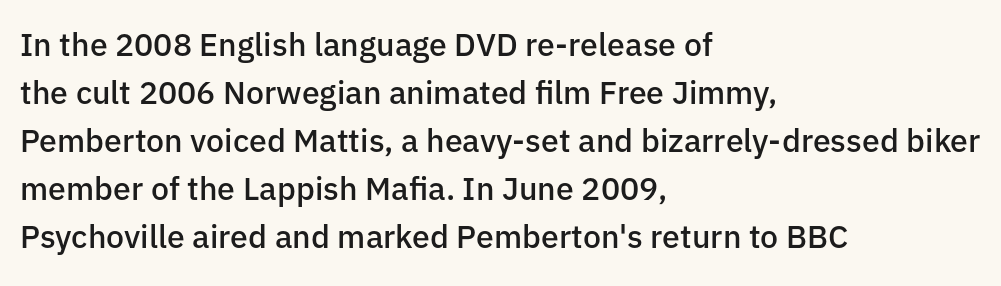
No word sits above an underline. The font's upright variant was chosen for this text. The paragraph shown leans on its left margin. Slightly chunky letters — semibold, I'd say, not full bold.
